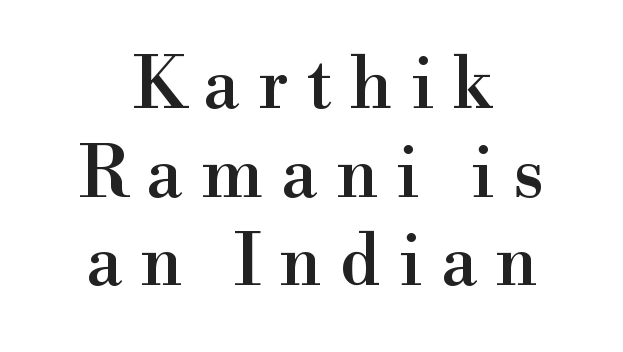
{"serif": "yes", "italic": "no", "width": "normal", "stroke_contrast": "high", "x_height": "small", "monospaced": "no", "underline": "no", "align": "center", "line_spacing": "normal", "line_spacing_ratio": 1.25, "letter_spacing": "wide", "letter_spacing_em": 0.26, "glyph_px": 71}
